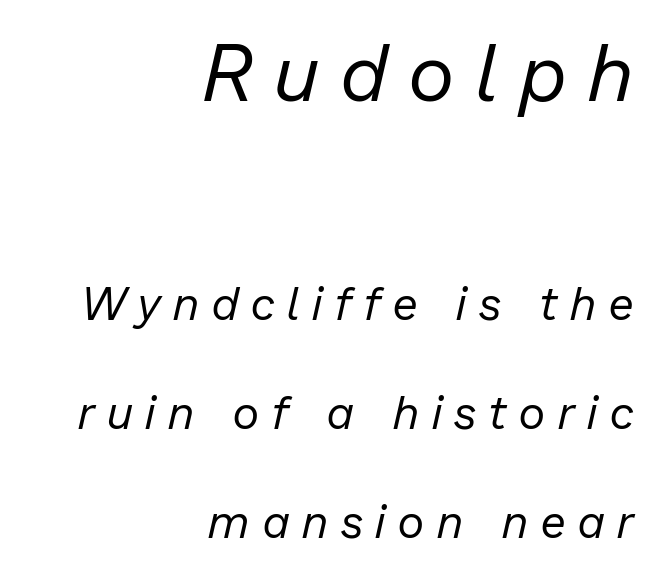
A typesetter would call this heavily tracked-out type. Alignment: flush right. Of the two passages, the one on top uses the larger point size. These lines stand farther apart than default settings would place them.
